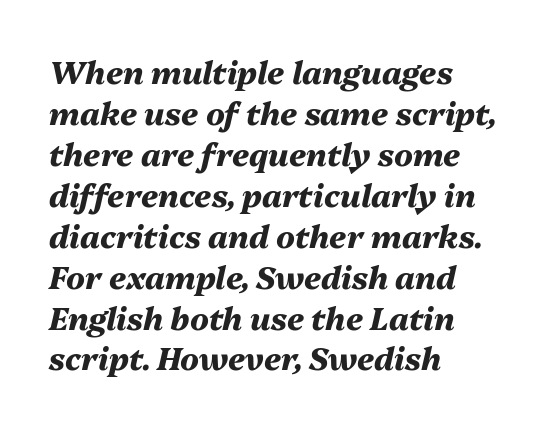
You could call the tracking neutral — neither tight nor loose. Vertically, the passage feels balanced, rows spaced as you'd expect. Compared with an ordinary text face, these strokes are far heavier — a full bold. Spacing verdict: proportional, widths tailored to each character.
